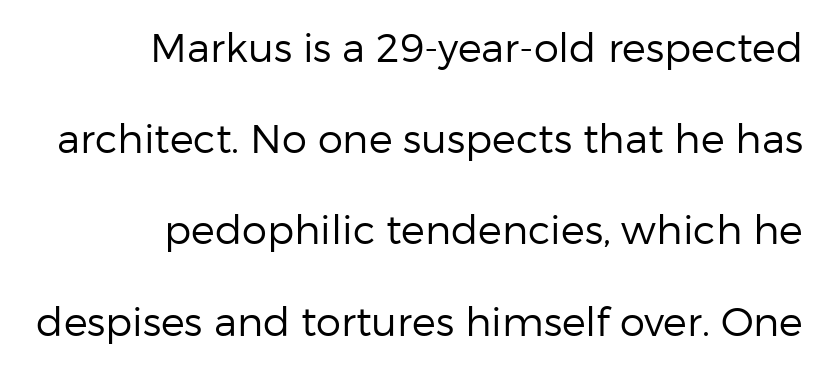
Every stem runs plumb, perpendicular to the baseline. Rows of type keep a wide berth in the vertical direction. The strokes are not fattened; the text isn't bold. Does the type have serifs? No, each stem ends abruptly.
